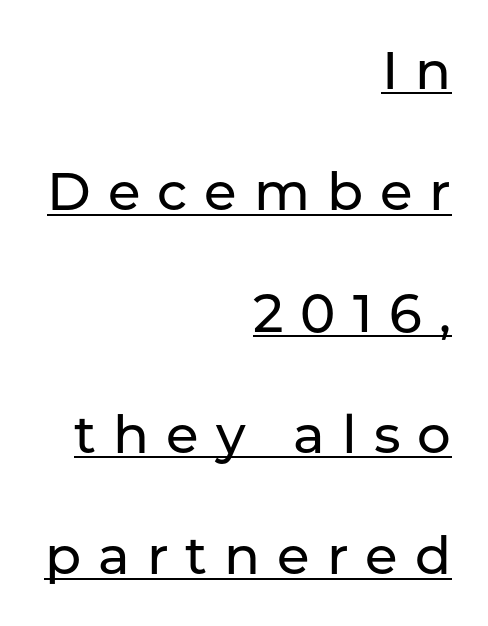
A typesetter would call this leading open, well beyond the default. Typographically, this falls in the sans-serif category. A student would call this right alignment; a typographer would say flush right, rag left. Vertical strokes here are truly vertical.
